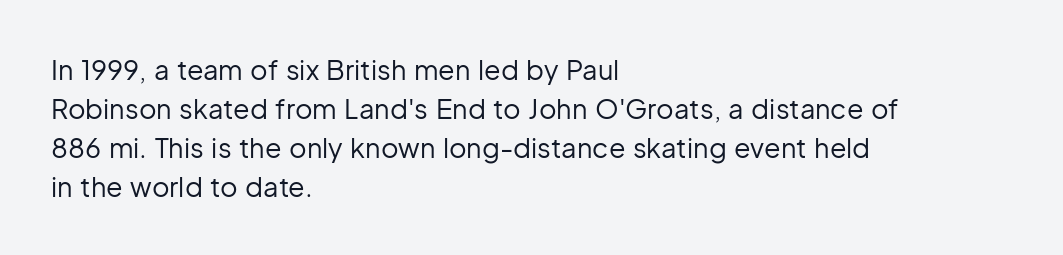
{"italic": "no", "bold": "no", "underline": "no", "align": "left", "line_spacing": "normal", "line_spacing_ratio": 1.45, "letter_spacing": "normal", "letter_spacing_em": 0.0, "glyph_px": 27}
